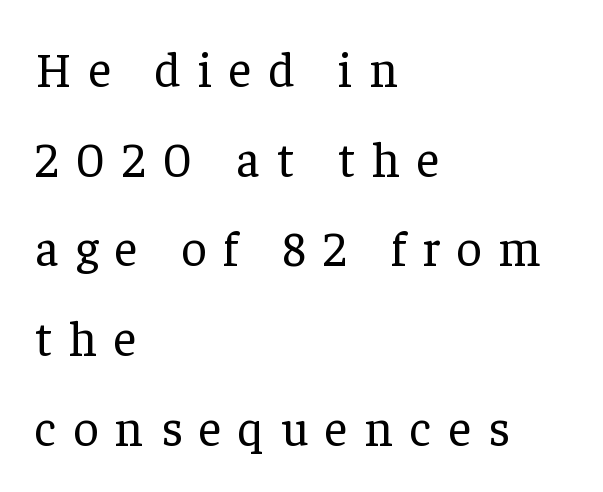
The image shows 49 px regular-weight serif type, upright; set left-aligned, line spacing 1.83x, unusually wide letter spacing (+0.35 em), not underlined; low stroke contrast and a medium x-height.
